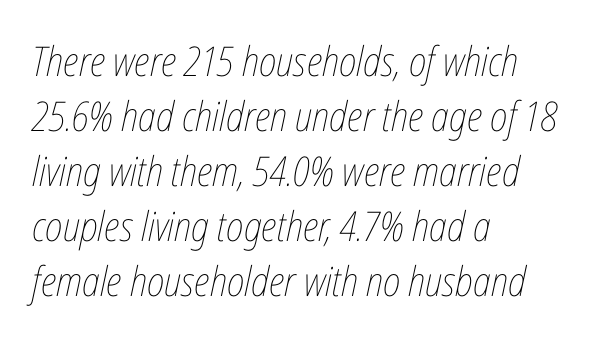
The image shows 41 px thin, condensed type, italic (leaning right); set left-aligned, normal line spacing (1.34x), normal letter spacing, not underlined; low stroke contrast and a medium x-height.
